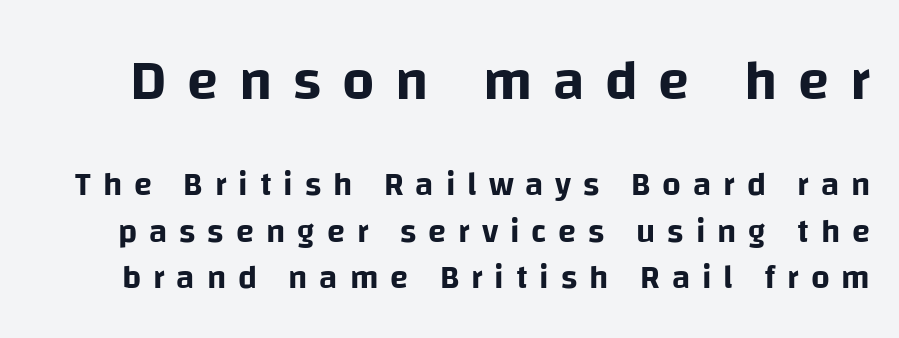
Q: Is the text italic (slanted)? A: No, it is upright.
Q: Is the typeface a serif or a sans-serif typeface? A: Sans-serif.
Q: Is the text underlined? A: No.
Q: Is the spacing between letters normal or unusually wide? A: Unusually wide.
Q: Is the spacing between lines tight, normal or loose? A: Normal.
Q: Which block of text is set in a larger size, the first (top) or the second (bottom)? A: The first (top) one.
Q: Width (condensed, normal, or wide)? A: Normal.
Q: Stroke contrast? A: Low.
Q: x-height? A: Large.
Q: Monospaced? A: No.
